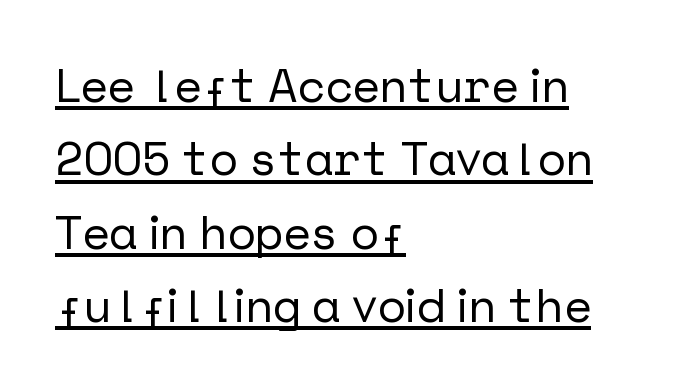
Q: Is the text italic (slanted)? A: No, it is upright.
Q: Is the typeface a serif or a sans-serif typeface? A: Sans-serif.
Q: Is the text underlined? A: Yes.
Q: How is the paragraph aligned? A: Left-aligned.
Q: Is the spacing between letters normal or unusually wide? A: Normal.
Q: Is the spacing between lines tight, normal or loose? A: Normal.
Q: Width (condensed, normal, or wide)? A: Normal.
Q: Stroke contrast? A: Low.
Q: x-height? A: Medium.
